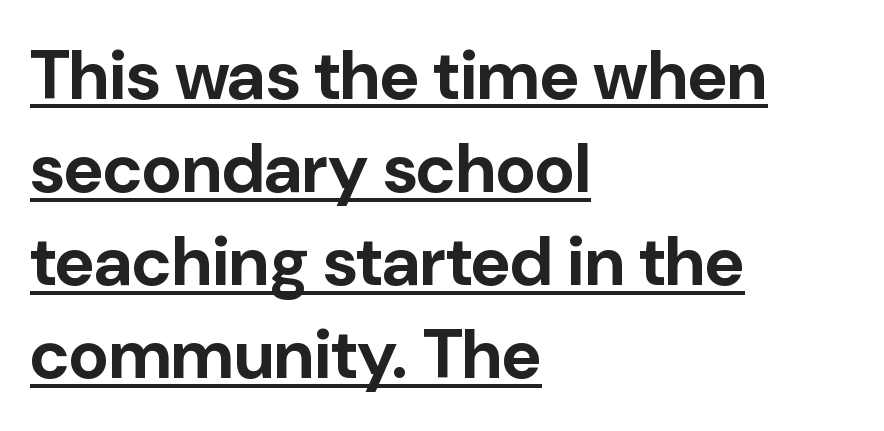
Q: Is the text bold? A: Yes.
Q: Is the text italic (slanted)? A: No, it is upright.
Q: Is the typeface a serif or a sans-serif typeface? A: Sans-serif.
Q: Is the text underlined? A: Yes.
Q: How is the paragraph aligned? A: Left-aligned.
Q: Is the spacing between letters normal or unusually wide? A: Normal.
Q: Is the spacing between lines tight, normal or loose? A: Normal.
Q: Width (condensed, normal, or wide)? A: Normal.
Q: Stroke contrast? A: Low.
Q: x-height? A: Medium.
Q: Monospaced? A: No.
